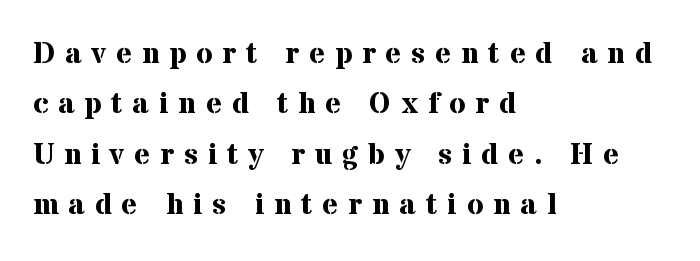
Unlike italic type, these characters show no tilt at all. Is the block centered? No — it sits flush against the left margin. Substantial extra tracking has been applied to these lines. Honestly, the row spacing looks completely unremarkable. In terms of weight, the rendering is a true, heavy bold. Just letters on the line, the space beneath them empty.
